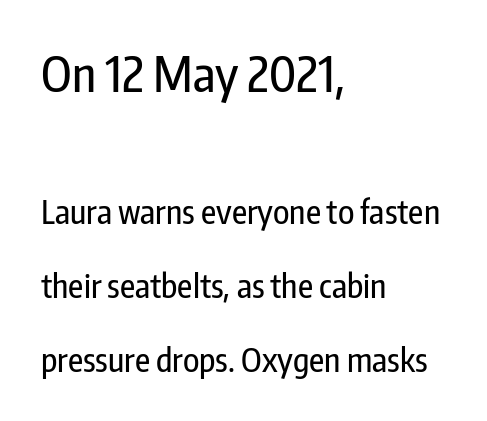
{"serif": "no", "italic": "no", "width": "condensed", "stroke_contrast": "low", "x_height": "medium", "monospaced": "no", "underline": "no", "align": "left", "line_spacing": "loose", "line_spacing_ratio": 2.24, "letter_spacing": "normal", "letter_spacing_em": 0.0, "larger_block": "first", "size_ratio": 1.48, "glyph_px": 49}
